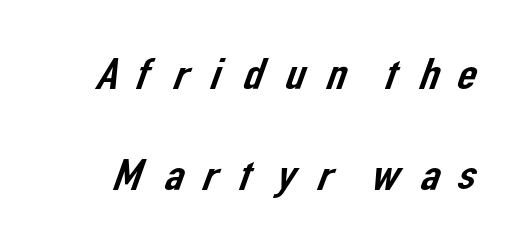
The zone under the glyphs is completely vacant. Typographically, this falls in the sans-serif category. The type is letterspaced generously, with wide tracking. Varying glyph widths throughout — classic text-font behaviour. Horizontal bands of white between lines are thick stripes.
